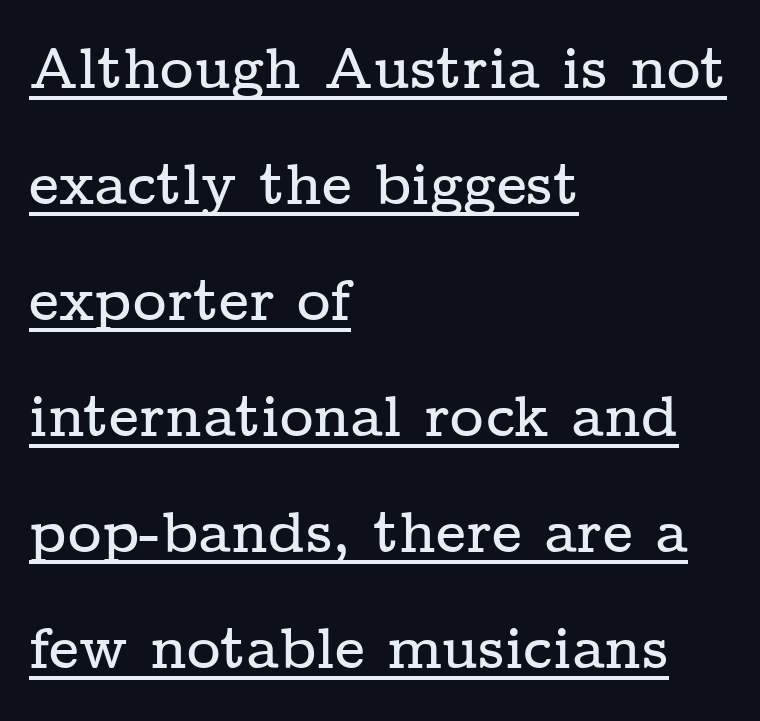
You can tell from the footed stems that serif type was used. In designer terms, the underline attribute is active on this setting. The line texture is even and compact thanks to regular tracking. Is the block centered? No — it sits flush against the left margin. This sample uses an upright cut, with every glyph sitting square on the baseline.
